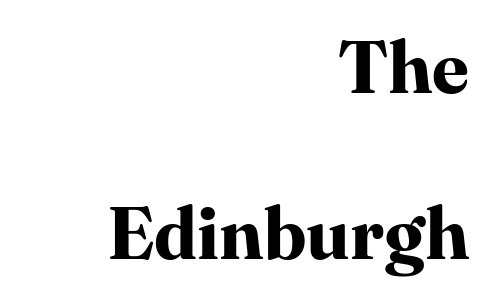
Q: Is the text bold? A: Yes.
Q: Is the text italic (slanted)? A: No, it is upright.
Q: Is the typeface a serif or a sans-serif typeface? A: Serif.
Q: Is the text underlined? A: No.
Q: How is the paragraph aligned? A: Right-aligned.
Q: Is the spacing between letters normal or unusually wide? A: Normal.
Q: Is the spacing between lines tight, normal or loose? A: Loose.
Q: Width (condensed, normal, or wide)? A: Normal.
Q: Stroke contrast? A: High.
Q: x-height? A: Medium.
Q: Monospaced? A: No.
